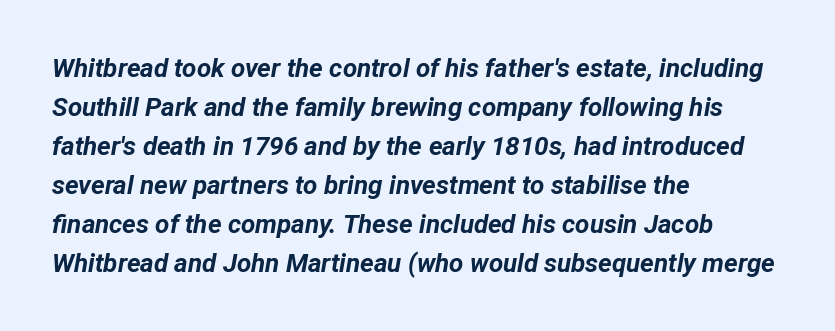
A typesetter would call this zero additional tracking. Heavy-handed strokes throughout: this text is bold. If you measured baseline to baseline, you'd find a middling distance. The lettering tilts uniformly, giving the passage an italic look. The space directly below the letters is spotless.
